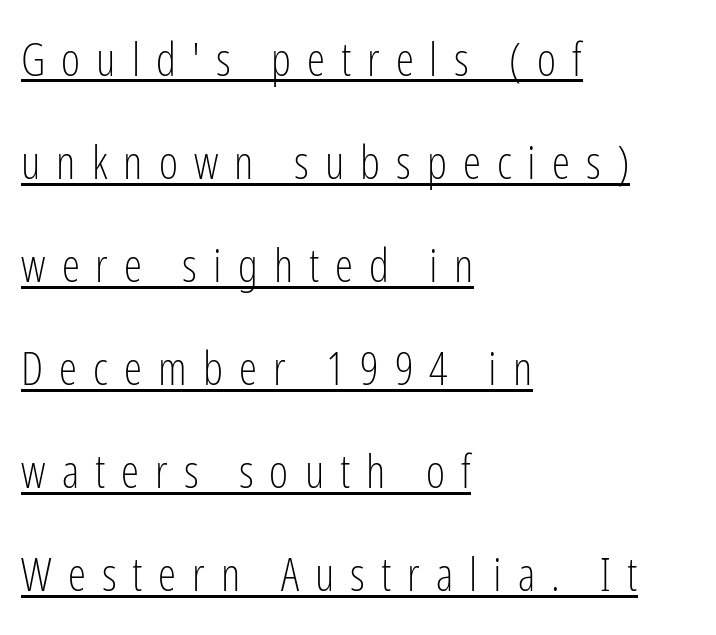
Q: Is the text bold? A: No.
Q: Is the text italic (slanted)? A: No, it is upright.
Q: Is the typeface a serif or a sans-serif typeface? A: Sans-serif.
Q: Is the text underlined? A: Yes.
Q: How is the paragraph aligned? A: Left-aligned.
Q: Is the spacing between letters normal or unusually wide? A: Unusually wide.
Q: Is the spacing between lines tight, normal or loose? A: Loose.
Q: Width (condensed, normal, or wide)? A: Condensed.
Q: Stroke contrast? A: Low.
Q: x-height? A: Medium.
Q: Monospaced? A: No.
